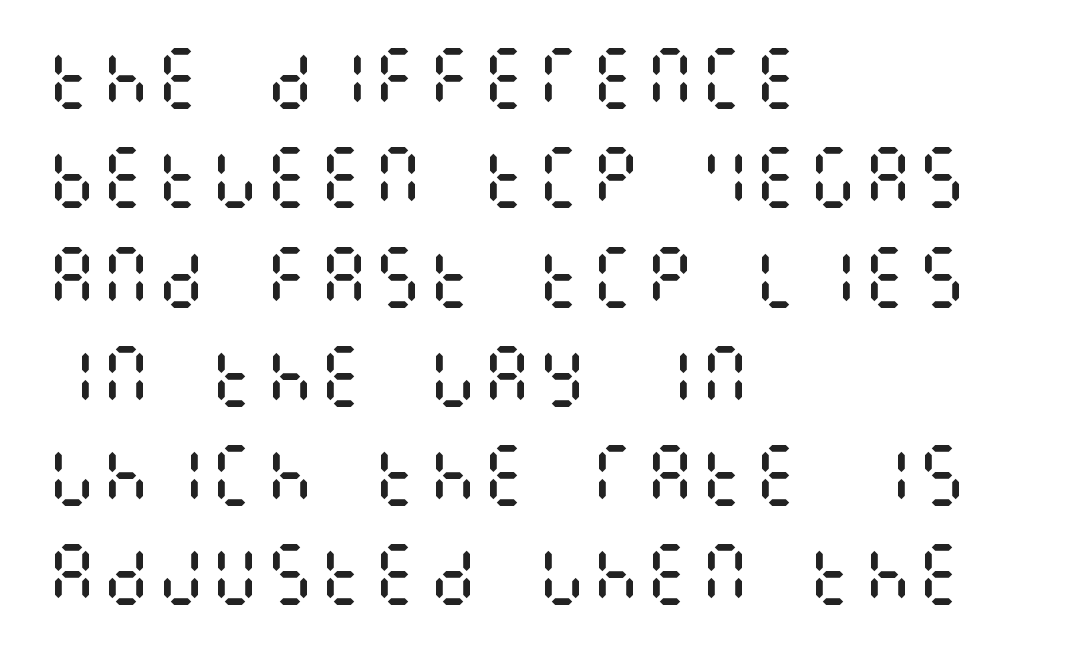
Q: Is the text bold? A: No.
Q: Is the text italic (slanted)? A: No, it is upright.
Q: Is the text underlined? A: No.
Q: How is the paragraph aligned? A: Left-aligned.
Q: Is the spacing between letters normal or unusually wide? A: Normal.
Q: Is the spacing between lines tight, normal or loose? A: Normal.
Q: Width (condensed, normal, or wide)? A: Condensed.
Q: Stroke contrast? A: Medium.
Q: x-height? A: Large.
